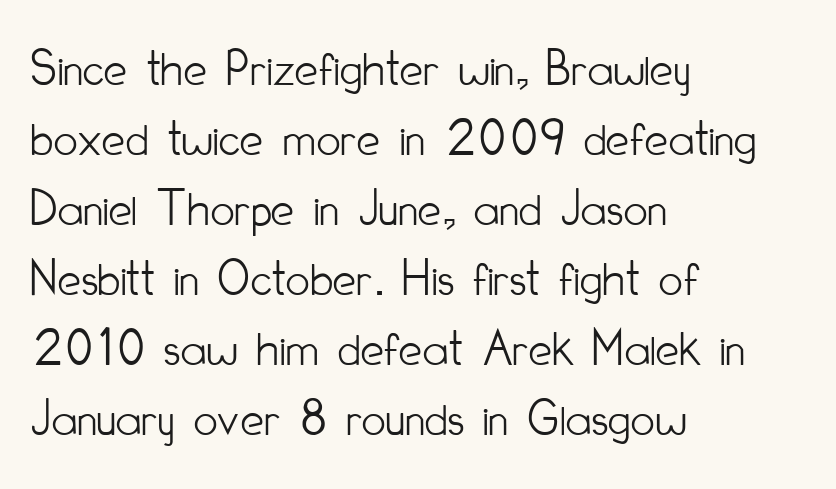
Reading down the block, your eye returns to a fixed left position each line. These lines keep a tight, regular rhythm from letter to letter. Stems here are at most as thick as an everyday book face. Spacing verdict: proportional, widths tailored to each character.
